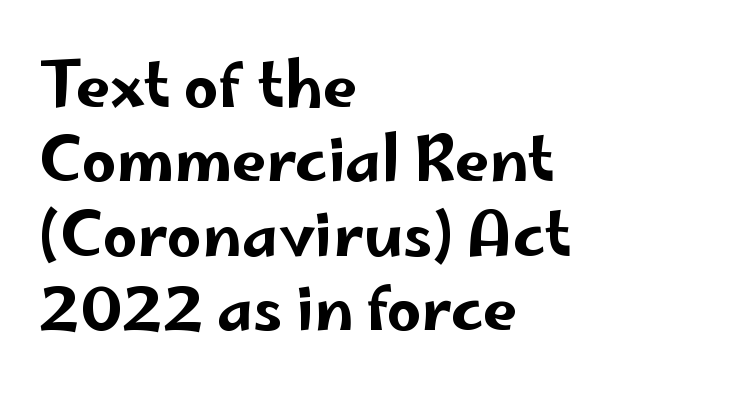
{"serif": "no", "italic": "no", "width": "wide", "stroke_contrast": "low", "x_height": "small", "monospaced": "no", "underline": "no", "align": "left", "line_spacing_ratio": 1.22, "letter_spacing": "normal", "letter_spacing_em": 0.0, "glyph_px": 61}
